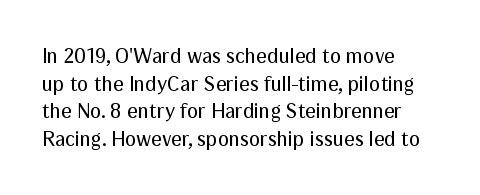
Q: Is the text bold? A: No.
Q: Is the text italic (slanted)? A: No, it is upright.
Q: Is the text underlined? A: No.
Q: How is the paragraph aligned? A: Left-aligned.
Q: Is the spacing between letters normal or unusually wide? A: Normal.
Q: Is the spacing between lines tight, normal or loose? A: Normal.
